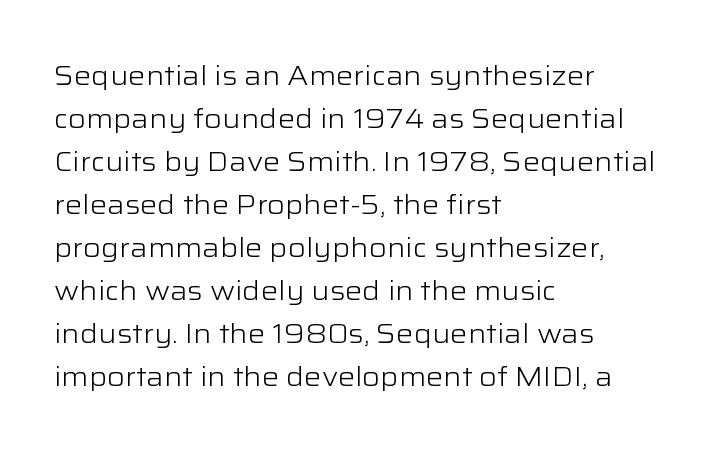
Q: Is the text bold? A: No.
Q: Is the text italic (slanted)? A: No, it is upright.
Q: Is the text underlined? A: No.
Q: How is the paragraph aligned? A: Left-aligned.
Q: Is the spacing between letters normal or unusually wide? A: Normal.
Q: Is the spacing between lines tight, normal or loose? A: Normal.
